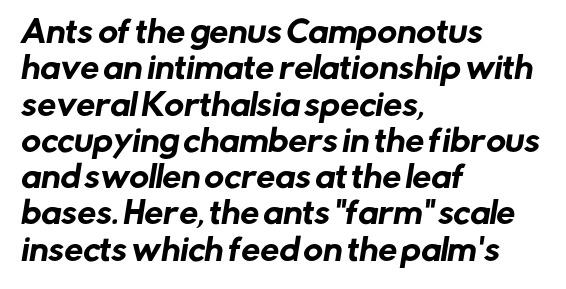
Grotesque or geometric, the face here clearly has no serifs. The compositor pushed each line to the left boundary. Unmarked baselines from the first word to the last. Inter-character spacing is left at the font's built-in metrics.
